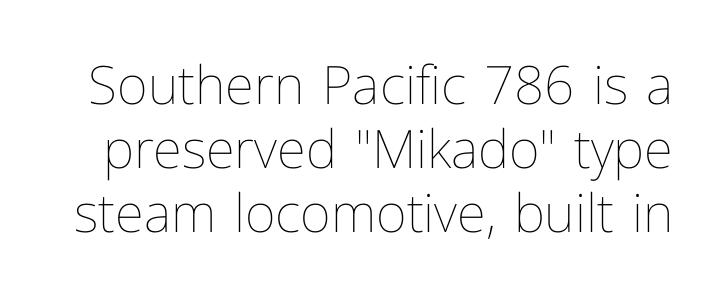
Q: Is the text bold? A: No.
Q: Is the text italic (slanted)? A: No, it is upright.
Q: Is the text underlined? A: No.
Q: Is the spacing between letters normal or unusually wide? A: Normal.
Q: Width (condensed, normal, or wide)? A: Normal.
Q: Stroke contrast? A: Low.
Q: x-height? A: Medium.
Q: Monospaced? A: No.
